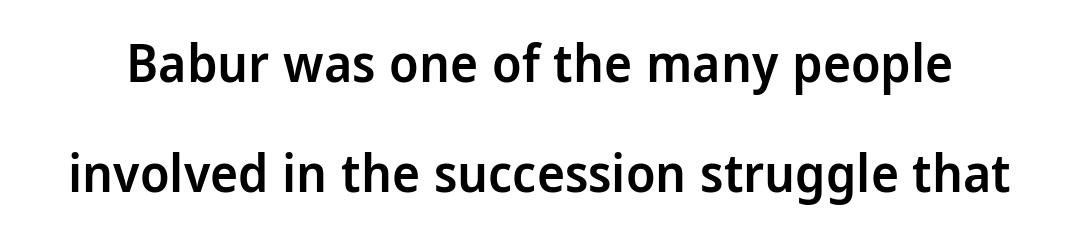
The image shows 53 px semibold, condensed sans-serif type, upright; set loose line spacing (2.07x), normal letter spacing, not underlined; low stroke contrast and a large x-height.
